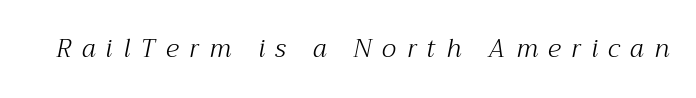
The image shows 25 px text type, italic (leaning right); set unusually wide letter spacing (+0.42 em), not underlined.
